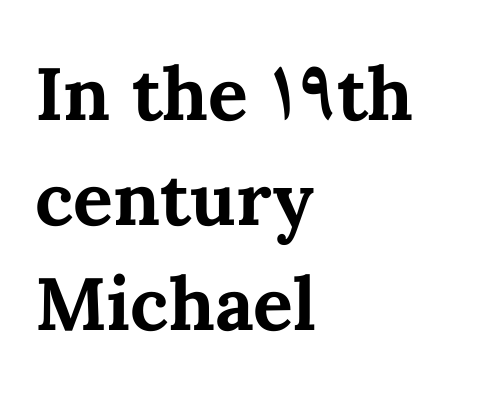
Q: Is the text bold? A: Yes.
Q: Is the text italic (slanted)? A: No, it is upright.
Q: Is the text underlined? A: No.
Q: How is the paragraph aligned? A: Left-aligned.
Q: Is the spacing between letters normal or unusually wide? A: Normal.
Q: Is the spacing between lines tight, normal or loose? A: Normal.
Q: Width (condensed, normal, or wide)? A: Normal.
Q: Stroke contrast? A: Medium.
Q: x-height? A: Medium.
Q: Monospaced? A: No.
